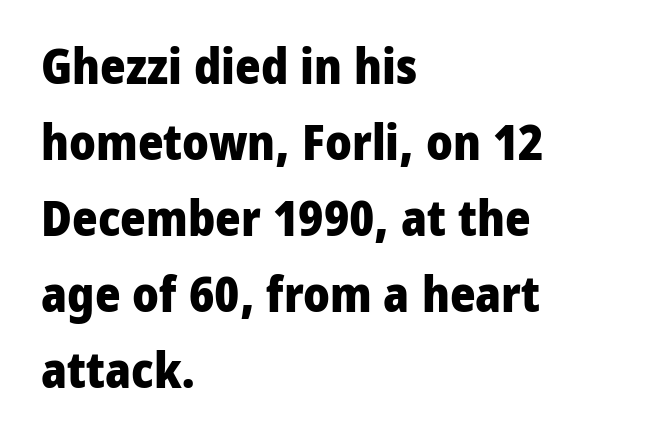
Line beginnings align vertically; line endings do not. These lines are composed in type without serifs. How heavy is the stroke? Heavy — this is a bold. A typesetter would call this leading conventional body-copy spacing.
